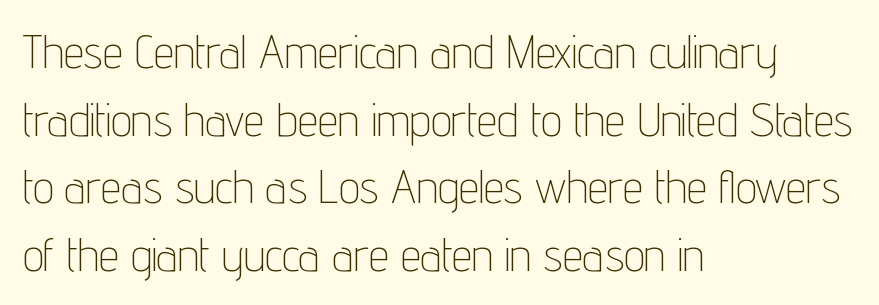
{"serif": "no", "italic": "no", "bold": "no", "weight": "thin", "width": "condensed", "stroke_contrast": "low", "x_height": "medium", "monospaced": "no", "underline": "no", "align": "left", "line_spacing": "normal", "line_spacing_ratio": 1.47, "letter_spacing": "normal", "letter_spacing_em": 0.0, "glyph_px": 46}
